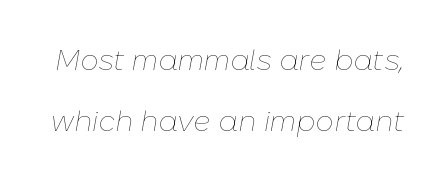
{"italic": "yes", "lean": "right", "slant_degrees": 10, "bold": "no", "weight": "thin", "width": "normal", "stroke_contrast": "low", "x_height": "medium", "monospaced": "no", "underline": "no", "line_spacing": "loose", "line_spacing_ratio": 2.09, "letter_spacing": "normal", "letter_spacing_em": 0.0, "glyph_px": 29}
